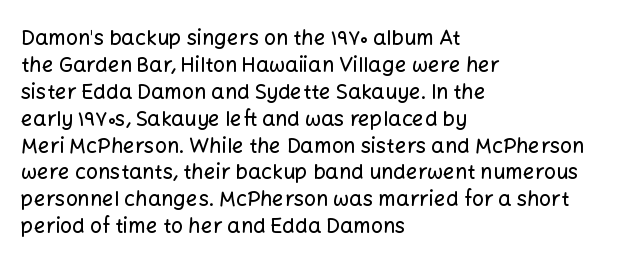
The image shows 21 px text type, upright; set left-aligned, normal line spacing (1.28x), normal letter spacing, not underlined.
